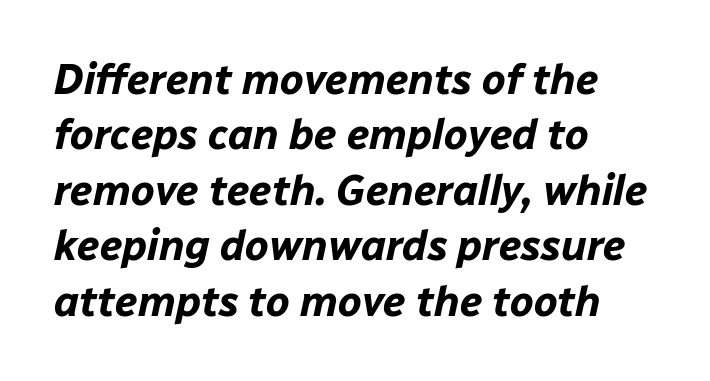
Q: Is the text bold? A: Yes.
Q: Is the text italic (slanted)? A: Yes, it leans right by about 12 degrees.
Q: Is the text underlined? A: No.
Q: How is the paragraph aligned? A: Left-aligned.
Q: Is the spacing between letters normal or unusually wide? A: Normal.
Q: Is the spacing between lines tight, normal or loose? A: Normal.
Q: Width (condensed, normal, or wide)? A: Normal.
Q: Stroke contrast? A: Low.
Q: x-height? A: Medium.
Q: Monospaced? A: No.
